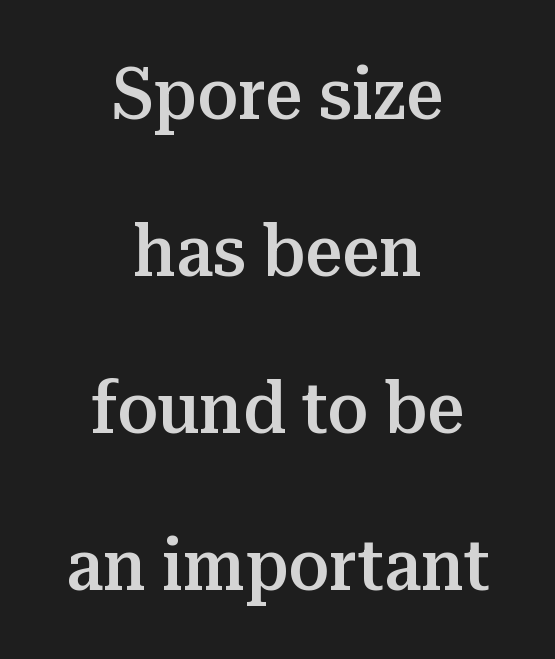
The image shows 73 px semibold serif type, upright; set centered, loose line spacing (2.15x), normal letter spacing, not underlined; medium stroke contrast and a medium x-height.
